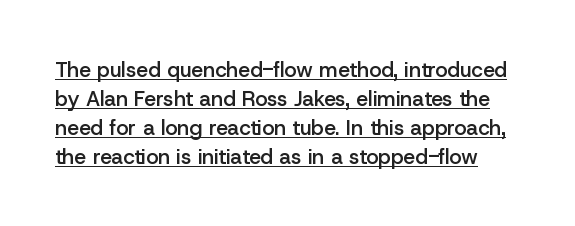
{"italic": "no", "bold": "semi", "underline": "yes", "line_spacing": "normal", "line_spacing_ratio": 1.38, "letter_spacing": "normal", "letter_spacing_em": 0.0, "glyph_px": 21}
